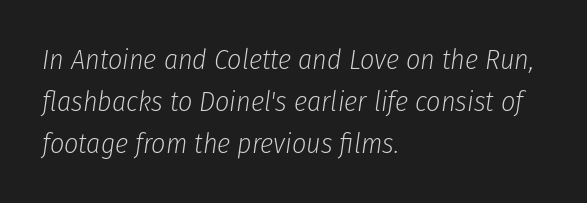
The letters look calm and open, with moderate or lighter stems. The passage is arranged the way most books set body copy — flush left. The passage shown is typed in a proportional face where columns would drift. The axis of the letterforms is tilted away from vertical. Regular leading. Caption: standard tracking, unaltered.
